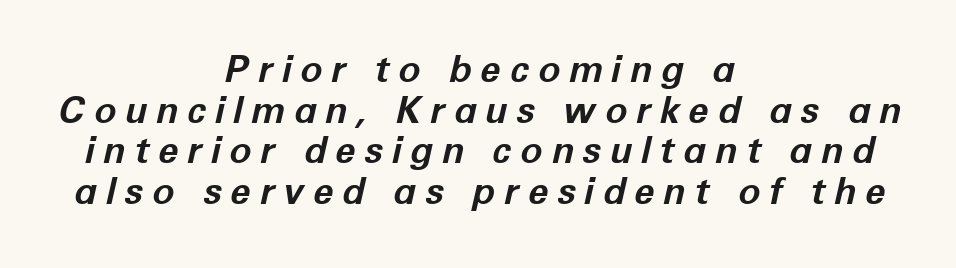
Q: Is the text bold? A: Yes.
Q: Is the text italic (slanted)? A: Yes, it leans right by about 12 degrees.
Q: Is the text underlined? A: No.
Q: How is the paragraph aligned? A: Centered.
Q: Is the spacing between letters normal or unusually wide? A: Unusually wide.
Q: Is the spacing between lines tight, normal or loose? A: Tight.
Q: Width (condensed, normal, or wide)? A: Normal.
Q: Stroke contrast? A: Low.
Q: x-height? A: Medium.
Q: Monospaced? A: No.
